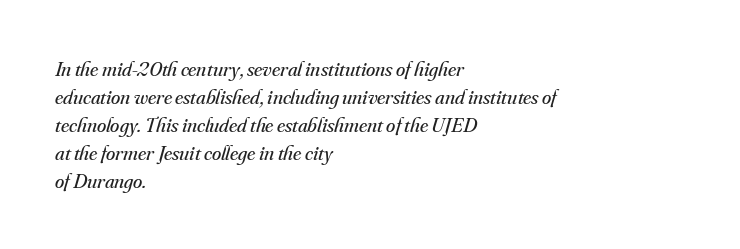
The image shows 21 px text type, italic (leaning right); set left-aligned, normal line spacing (1.33x), normal letter spacing, not underlined.
